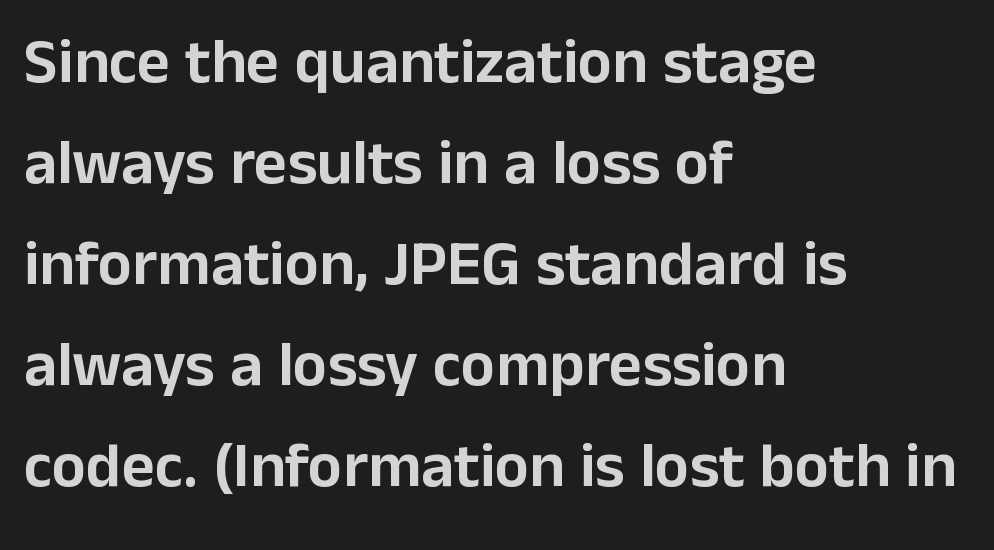
The image shows 64 px sans-serif type, upright; set left-aligned, normal line spacing (1.58x), normal letter spacing, not underlined; low stroke contrast and a medium x-height.
